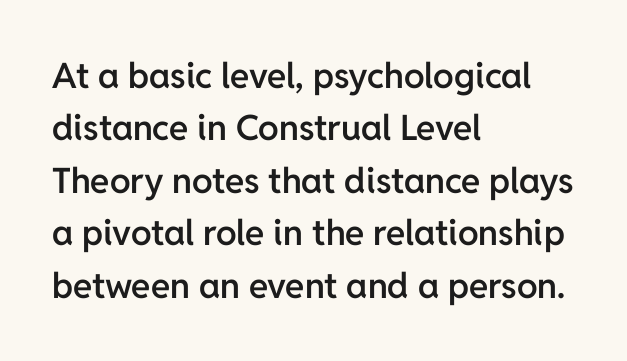
Q: Is the text bold? A: Semi-bold.
Q: Is the text italic (slanted)? A: No, it is upright.
Q: Is the typeface a serif or a sans-serif typeface? A: Sans-serif.
Q: Is the text underlined? A: No.
Q: How is the paragraph aligned? A: Left-aligned.
Q: Is the spacing between letters normal or unusually wide? A: Normal.
Q: Is the spacing between lines tight, normal or loose? A: Normal.
Q: Width (condensed, normal, or wide)? A: Normal.
Q: Stroke contrast? A: Low.
Q: x-height? A: Medium.
Q: Monospaced? A: No.
